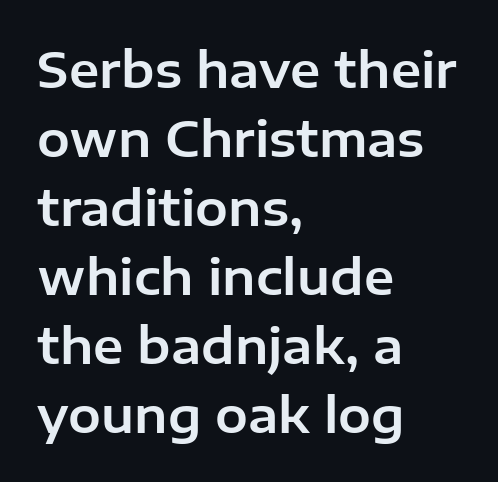
The image shows 49 px sans-serif type, upright; set left-aligned, normal line spacing (1.41x), normal letter spacing, not underlined; low stroke contrast and a medium x-height.
